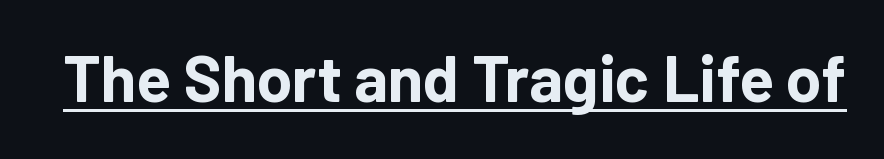
Q: Is the text bold? A: Yes.
Q: Is the text italic (slanted)? A: No, it is upright.
Q: Is the typeface a serif or a sans-serif typeface? A: Sans-serif.
Q: Is the text underlined? A: Yes.
Q: Is the spacing between letters normal or unusually wide? A: Normal.
Q: Width (condensed, normal, or wide)? A: Normal.
Q: Stroke contrast? A: Low.
Q: x-height? A: Medium.
Q: Monospaced? A: No.
